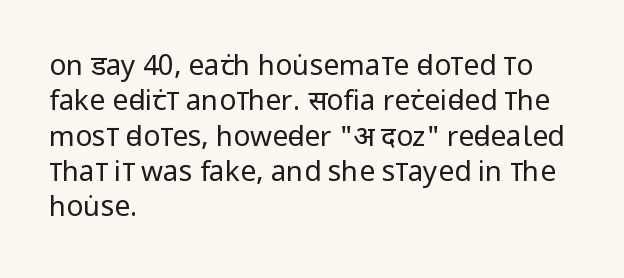
The weight would be labelled regular, book, light, or lighter still. Nope, no serifs anywhere on these letters. Is there much room between lines? A standard amount, neither cramped nor airy. The paragraph has a hard left edge and a soft right edge. Any mark beneath the type? The region is blank.
